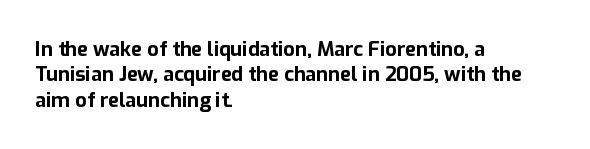
{"italic": "no", "bold": "yes", "underline": "no", "align": "left", "line_spacing": "normal", "line_spacing_ratio": 1.27, "letter_spacing": "normal", "letter_spacing_em": 0.0, "glyph_px": 20}
